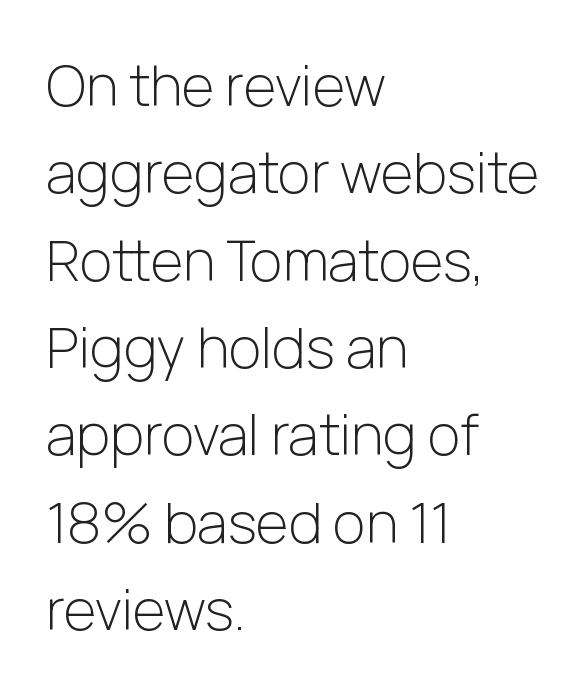
{"serif": "no", "italic": "no", "bold": "no", "weight": "light", "width": "normal", "stroke_contrast": "low", "x_height": "medium", "monospaced": "no", "underline": "no", "align": "left", "line_spacing": "normal", "line_spacing_ratio": 1.56, "letter_spacing": "normal", "letter_spacing_em": 0.0, "glyph_px": 56}
